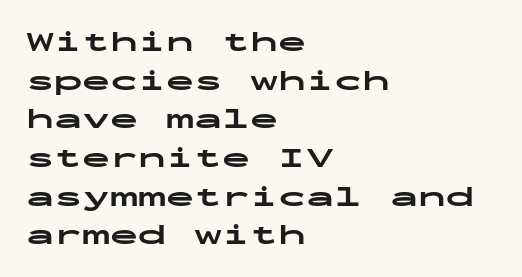
Q: Is the text bold? A: Yes.
Q: Is the text italic (slanted)? A: No, it is upright.
Q: Is the typeface a serif or a sans-serif typeface? A: Sans-serif.
Q: Is the text underlined? A: No.
Q: How is the paragraph aligned? A: Left-aligned.
Q: Is the spacing between letters normal or unusually wide? A: Normal.
Q: Is the spacing between lines tight, normal or loose? A: Normal.
Q: Width (condensed, normal, or wide)? A: Wide.
Q: Stroke contrast? A: Low.
Q: x-height? A: Medium.
Q: Monospaced? A: Yes.
